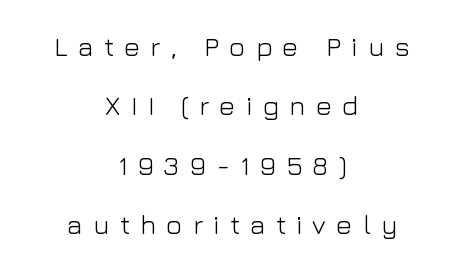
The image shows 27 px text type, upright; set centered, loose line spacing (2.2x), unusually wide letter spacing (+0.38 em), not underlined.
